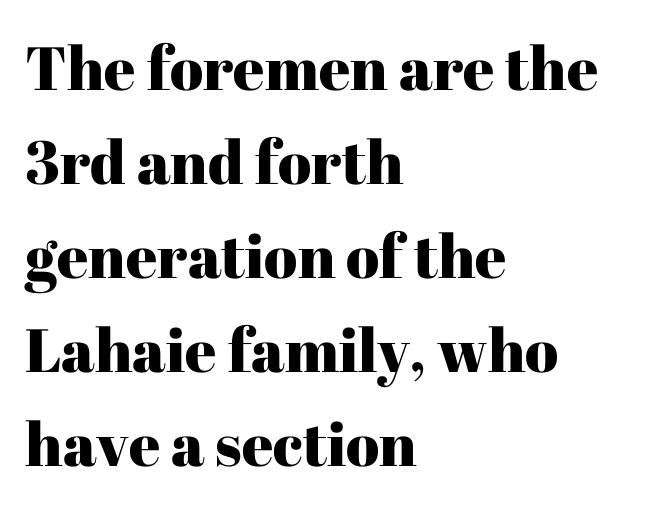
{"serif": "yes", "italic": "no", "width": "normal", "stroke_contrast": "high", "x_height": "medium", "monospaced": "no", "underline": "no", "align": "left", "line_spacing": "normal", "line_spacing_ratio": 1.54, "letter_spacing": "normal", "letter_spacing_em": 0.0, "glyph_px": 61}
